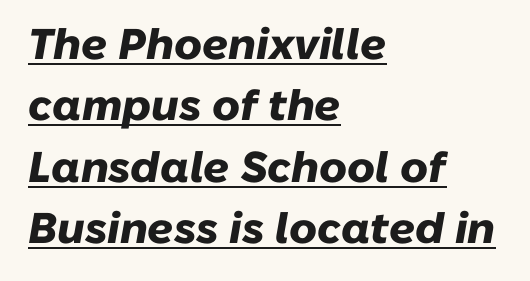
The image shows 43 px heavy type, italic (leaning right); set left-aligned, normal line spacing (1.43x), normal letter spacing, underlined; low stroke contrast and a medium x-height.
